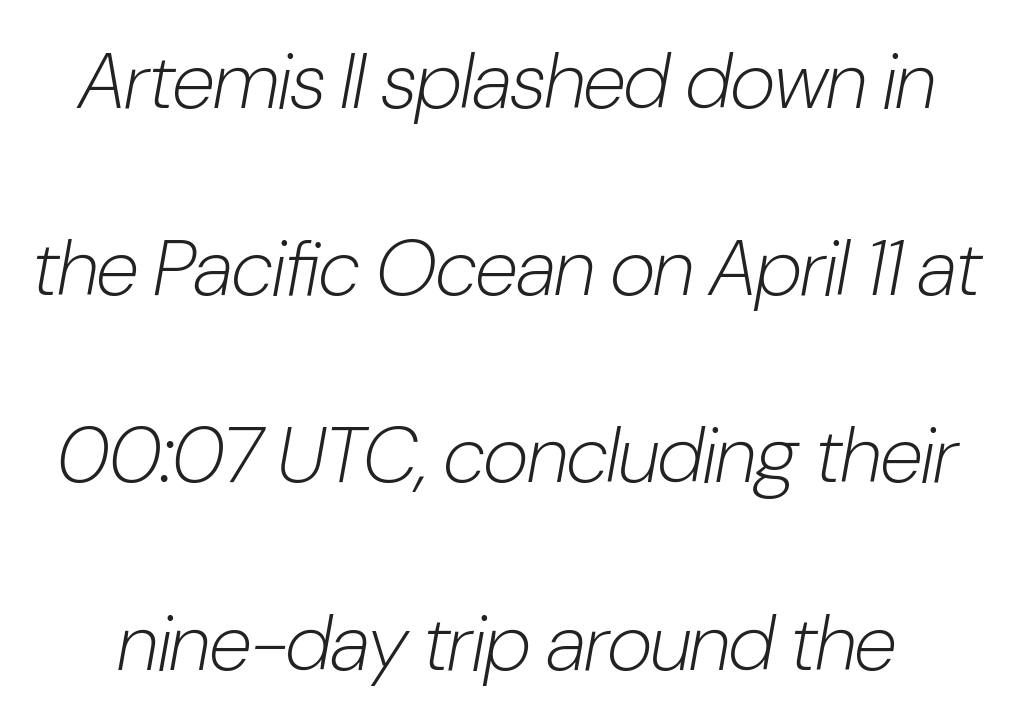
This sample has the flowing, uneven cadence of proportional lettering. The zone under the glyphs is completely vacant. The gaps between neighbouring characters are ordinary and unremarkable. Is this a heavy cut? Hardly; it is regular or lighter. The face used here has a pronounced slope to its letters. Is there much room between lines? Yes — plenty of vertical air separates them.
